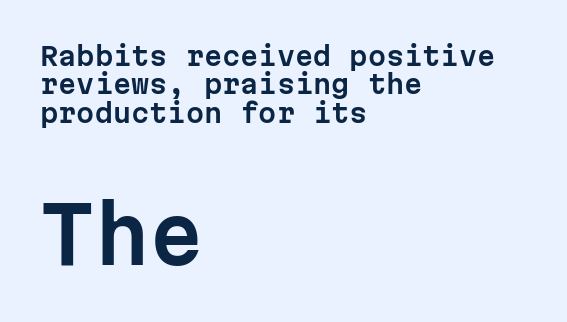
{"serif": "no", "italic": "no", "width": "normal", "stroke_contrast": "low", "x_height": "medium", "monospaced": "yes", "underline": "no", "align": "left", "line_spacing": "tight", "line_spacing_ratio": 1.09, "letter_spacing": "normal", "letter_spacing_em": 0.0, "larger_block": "second", "size_ratio": 3.0, "glyph_px": 78}
